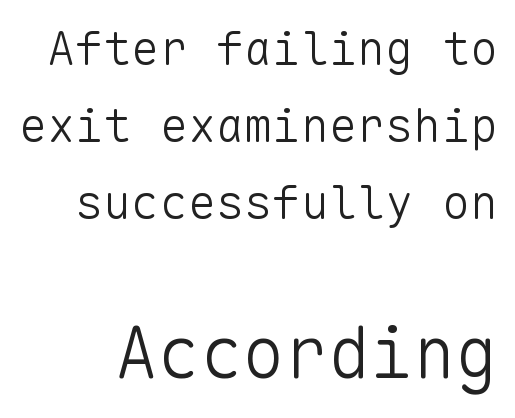
Is there much room between lines? A standard amount, neither cramped nor airy. Type style note: lacks serifs. The weight tops out at a normal text grade. Letter spacing: default.
